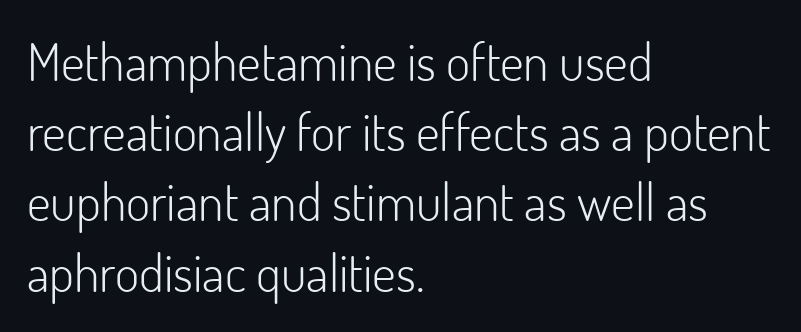
The image shows 52 px light sans-serif type, upright; set left-aligned, normal line spacing (1.35x), normal letter spacing, not underlined; low stroke contrast and a small x-height.
